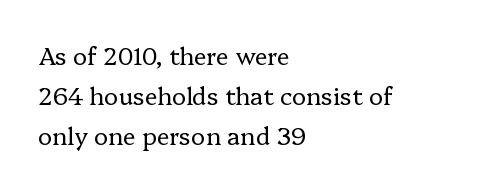
{"italic": "no", "bold": "no", "underline": "no", "align": "left", "line_spacing": "normal", "line_spacing_ratio": 1.67, "letter_spacing": "normal", "letter_spacing_em": 0.0, "glyph_px": 24}
